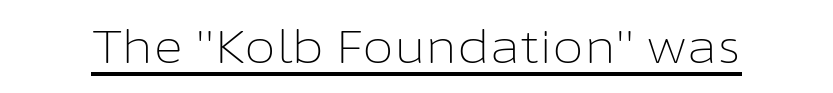
The image shows 46 px light sans-serif type, upright; set normal letter spacing, underlined; low stroke contrast and a medium x-height.
